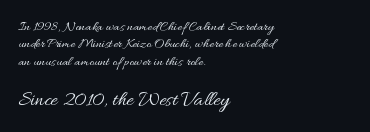
The image shows 21 px text type; set left-aligned, line spacing 1.24x, normal letter spacing, not underlined; the second (bottom) block is 1.5x larger.
